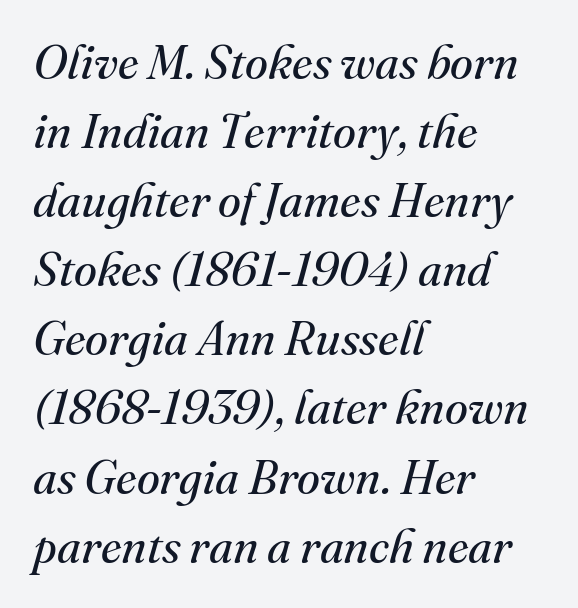
Q: Is the text bold? A: No.
Q: Is the text italic (slanted)? A: Yes, it leans right by about 16 degrees.
Q: Is the typeface a serif or a sans-serif typeface? A: Serif.
Q: Is the text underlined? A: No.
Q: How is the paragraph aligned? A: Left-aligned.
Q: Is the spacing between letters normal or unusually wide? A: Normal.
Q: Is the spacing between lines tight, normal or loose? A: Normal.
Q: Width (condensed, normal, or wide)? A: Normal.
Q: Stroke contrast? A: Medium.
Q: x-height? A: Small.
Q: Monospaced? A: No.
